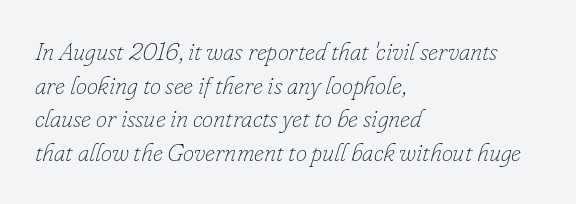
{"italic": "yes", "lean": "right", "slant_degrees": 16, "bold": "no", "underline": "no", "align": "left", "line_spacing": "normal", "line_spacing_ratio": 1.35, "letter_spacing": "normal", "letter_spacing_em": 0.0, "glyph_px": 25}
